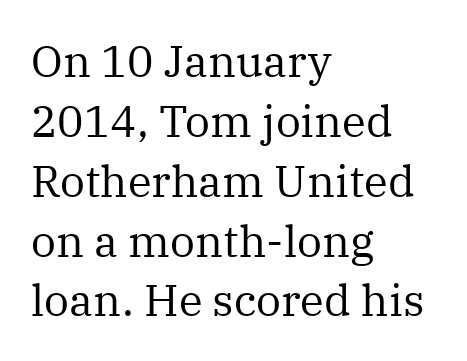
No extra ink here — the face is not bold. Leftover space on each line is placed entirely after the last word. Evenly set lines give the paragraph a standard silhouette. The foot of each line stays bare and open.
